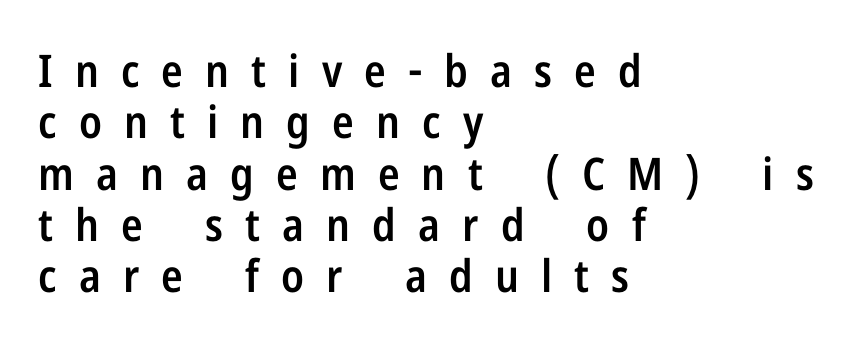
{"serif": "no", "italic": "no", "bold": "semi", "weight": "semibold", "width": "condensed", "stroke_contrast": "low", "x_height": "medium", "monospaced": "no", "underline": "no", "align": "left", "line_spacing": "tight", "line_spacing_ratio": 1.14, "letter_spacing": "wide", "letter_spacing_em": 0.49, "glyph_px": 45}
